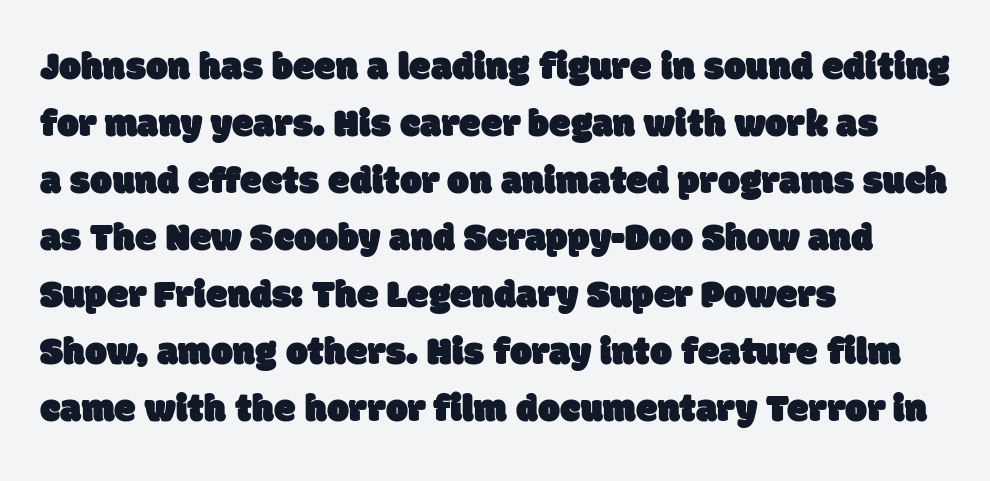
The image shows 39 px sans-serif type; set left-aligned, normal line spacing (1.46x), normal letter spacing, not underlined; low stroke contrast and a large x-height.
